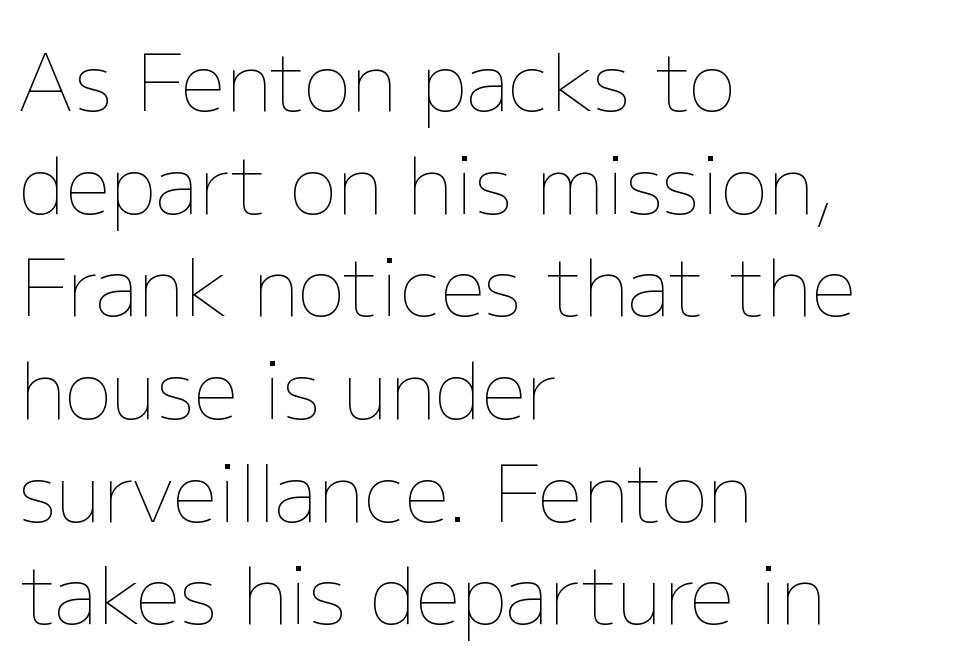
The image shows 79 px thin type, upright; set left-aligned, normal line spacing (1.3x), normal letter spacing, not underlined; low stroke contrast and a medium x-height.
